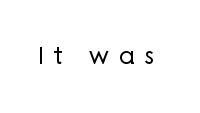
{"italic": "no", "bold": "no", "underline": "no", "letter_spacing": "wide", "letter_spacing_em": 0.42, "glyph_px": 24}
